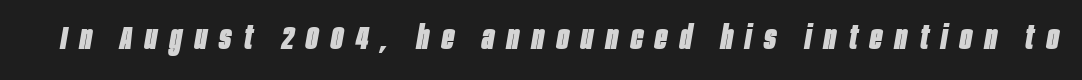
Descenders are the only things crossing below the line. Does the weight exceed regular? Yes, all the way to bold. The tracking jumps out immediately: characters are airy and widely separated. Looks like regular typesetting: each glyph gets only the width it needs.
